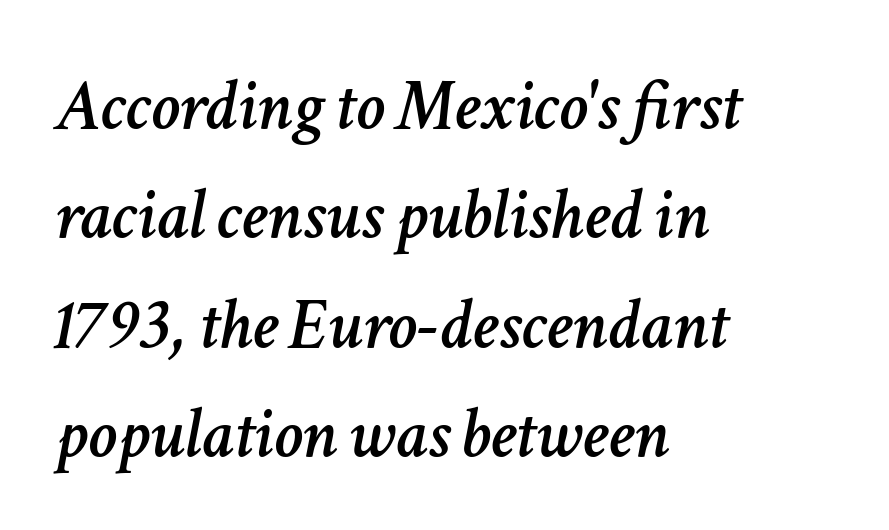
Q: Is the text italic (slanted)? A: Yes, it leans right by about 11 degrees.
Q: Is the text underlined? A: No.
Q: How is the paragraph aligned? A: Left-aligned.
Q: Is the spacing between letters normal or unusually wide? A: Normal.
Q: Is the spacing between lines tight, normal or loose? A: Normal.
Q: Width (condensed, normal, or wide)? A: Normal.
Q: Stroke contrast? A: Low.
Q: x-height? A: Medium.
Q: Monospaced? A: No.
